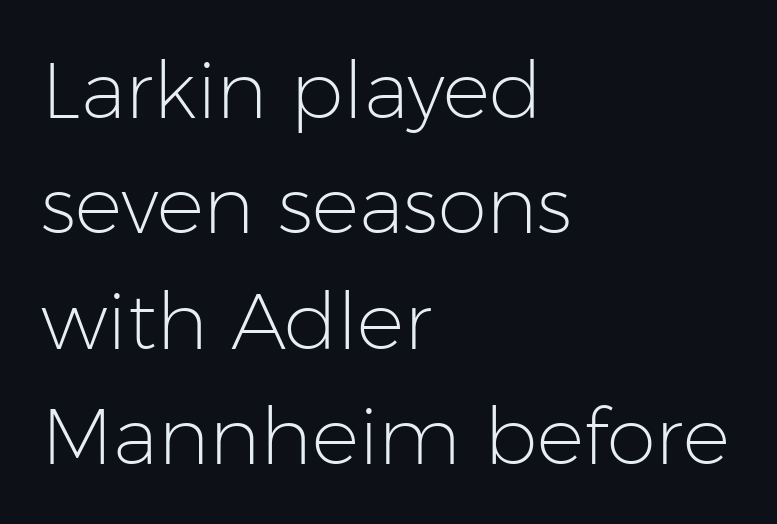
The image shows 79 px light sans-serif type, upright; set left-aligned, normal line spacing (1.46x), normal letter spacing, not underlined; low stroke contrast and a medium x-height.
